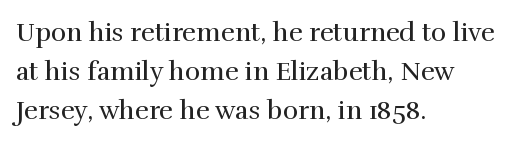
Q: Is the text bold? A: No.
Q: Is the text italic (slanted)? A: No, it is upright.
Q: Is the text underlined? A: No.
Q: How is the paragraph aligned? A: Left-aligned.
Q: Is the spacing between letters normal or unusually wide? A: Normal.
Q: Is the spacing between lines tight, normal or loose? A: Normal.
